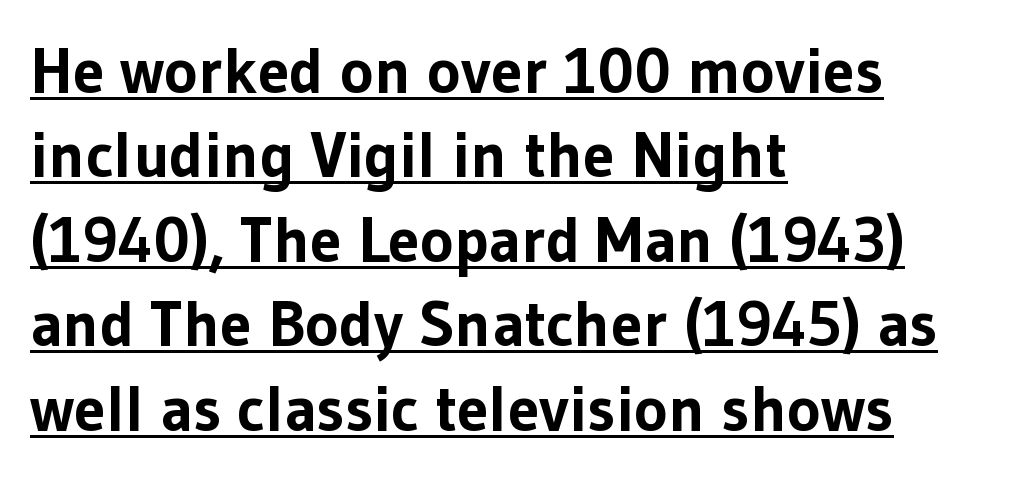
A continuous stroke trails under the words, as in a hyperlink. To sum up the face: it is a sans, with no serifs. These lines are rendered in a variable-pitch font. The rows are spaced the way most documents space them.
